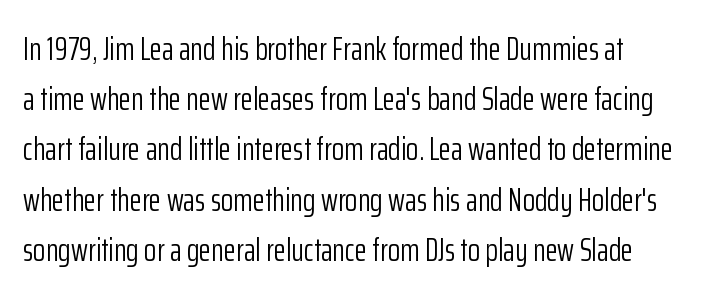
Clear beneath every line of the passage. Characters follow at the spacing the type designer built in. Vertical spacing — default. If you drew a line through each stem, it would be perfectly vertical.
